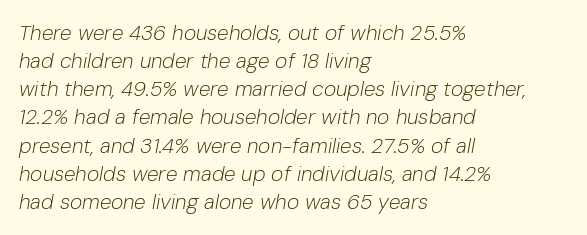
The image shows 21 px text type, italic (leaning right); set left-aligned, normal line spacing (1.34x), normal letter spacing, not underlined.
